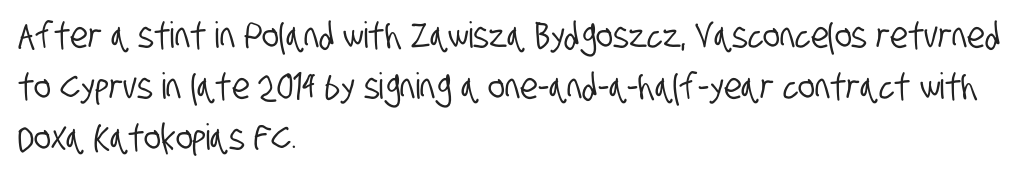
The image shows 36 px condensed sans-serif type; set left-aligned, normal line spacing (1.41x), normal letter spacing, not underlined; low stroke contrast and a large x-height.
